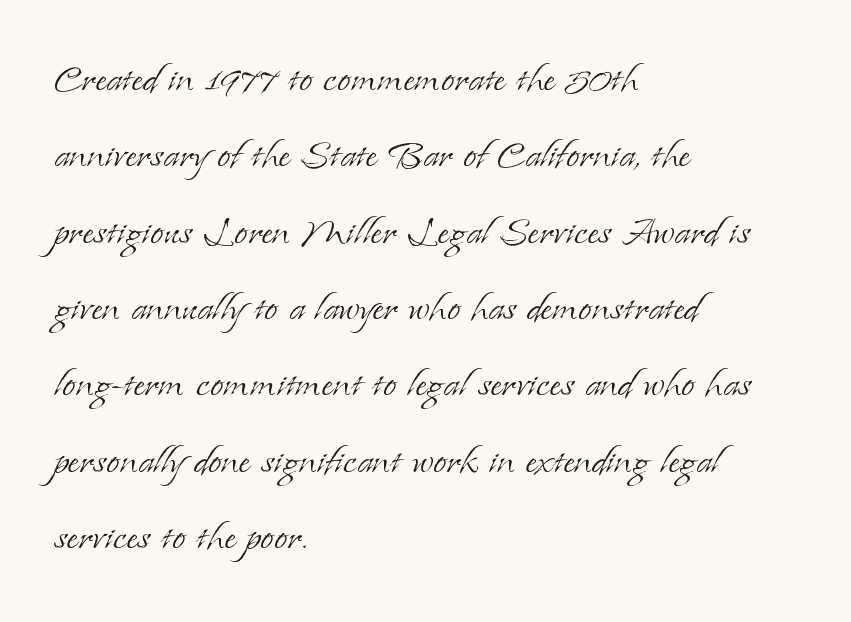
Spacing verdict: proportional, widths tailored to each character. Heaviness? Minimal to ordinary, like unemphasized prose. No word sits above an underline. The setting favours the left margin, as ordinary paragraphs usually do. Glyph-to-glyph distance matches everyday printed text. Does the type have serifs? Yes, each stem ends in a small foot.
